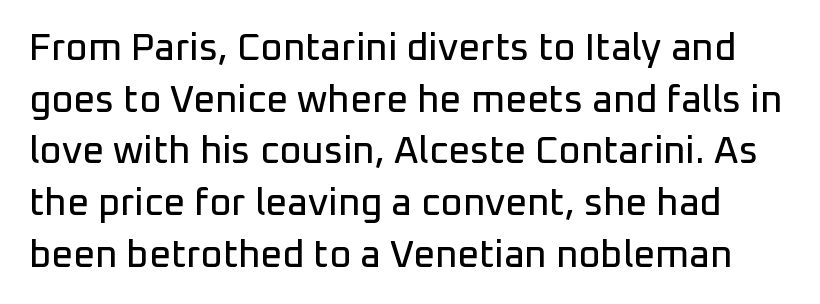
Q: Is the text italic (slanted)? A: No, it is upright.
Q: Is the typeface a serif or a sans-serif typeface? A: Sans-serif.
Q: Is the text underlined? A: No.
Q: Is the spacing between letters normal or unusually wide? A: Normal.
Q: Is the spacing between lines tight, normal or loose? A: Normal.
Q: Width (condensed, normal, or wide)? A: Normal.
Q: Stroke contrast? A: Low.
Q: x-height? A: Medium.
Q: Monospaced? A: No.
